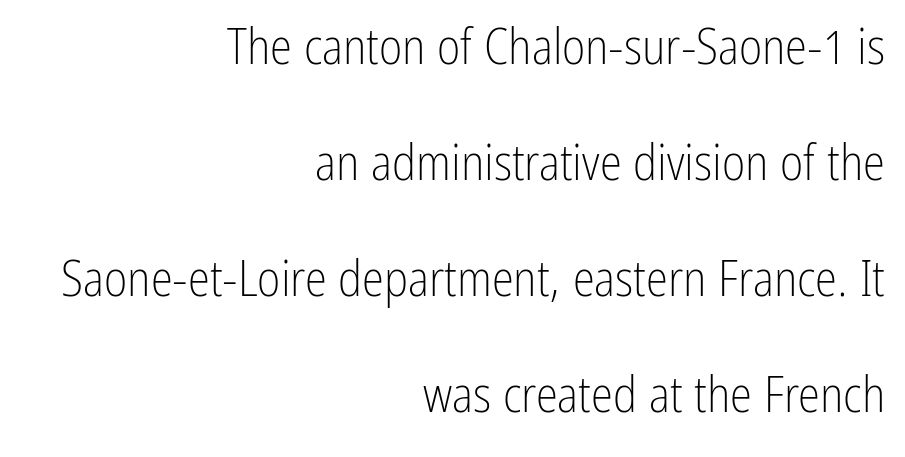
Q: Is the text bold? A: No.
Q: Is the text italic (slanted)? A: No, it is upright.
Q: Is the typeface a serif or a sans-serif typeface? A: Sans-serif.
Q: Is the text underlined? A: No.
Q: How is the paragraph aligned? A: Right-aligned.
Q: Is the spacing between letters normal or unusually wide? A: Normal.
Q: Is the spacing between lines tight, normal or loose? A: Loose.
Q: Width (condensed, normal, or wide)? A: Condensed.
Q: Stroke contrast? A: Low.
Q: x-height? A: Medium.
Q: Monospaced? A: No.
